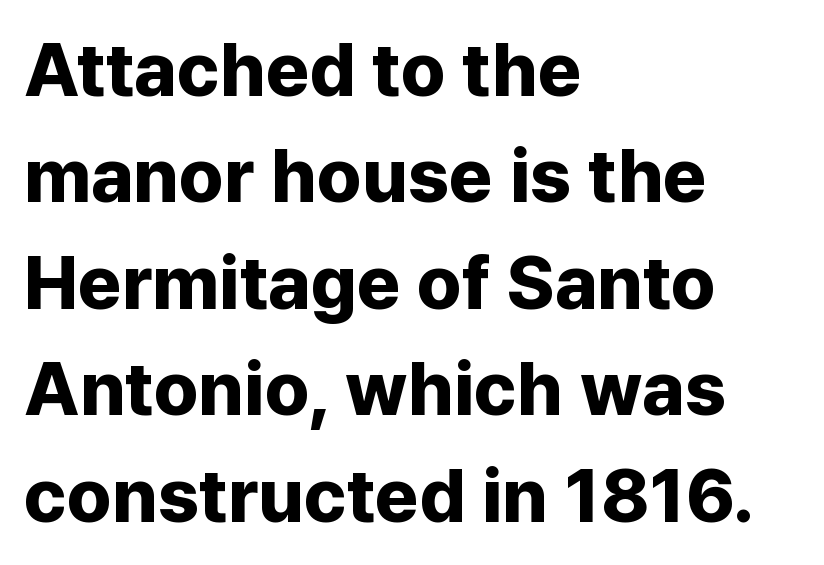
Typographic density is high because the face is bold. These lines are set flush left with a ragged right edge. Leading matches the norm, producing a regular column. Do the characters align in a grid? No, the font is proportional.
